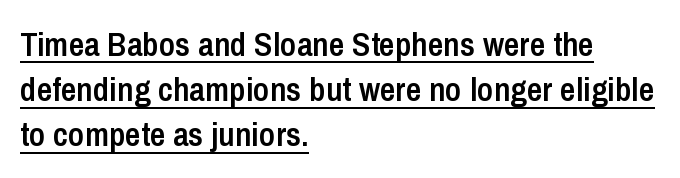
The image shows 34 px semibold, condensed sans-serif type, upright; set left-aligned, normal line spacing (1.33x), normal letter spacing, underlined; low stroke contrast and a medium x-height.
